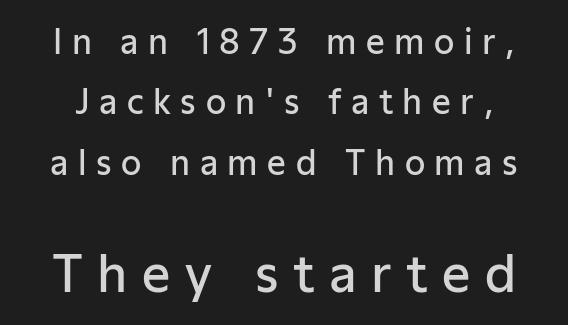
{"serif": "no", "italic": "no", "bold": "semi", "weight": "semibold", "width": "normal", "stroke_contrast": "low", "x_height": "medium", "monospaced": "no", "underline": "no", "line_spacing_ratio": 1.83, "letter_spacing": "wide", "letter_spacing_em": 0.29, "larger_block": "second", "size_ratio": 1.52, "glyph_px": 50}
